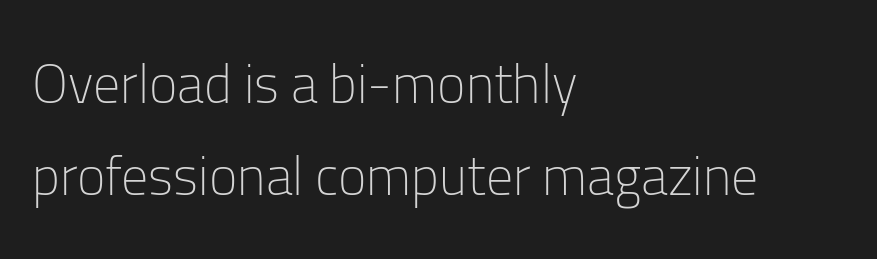
{"serif": "no", "italic": "no", "bold": "no", "weight": "light", "width": "normal", "stroke_contrast": "low", "x_height": "medium", "monospaced": "no", "underline": "no", "align": "left", "line_spacing_ratio": 1.71, "letter_spacing": "normal", "letter_spacing_em": 0.0, "glyph_px": 54}
